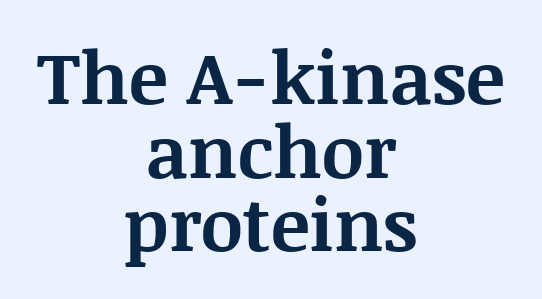
The image shows 73 px bold serif type, upright; set centered, tight line spacing (1.01x), normal letter spacing, not underlined; medium stroke contrast and a large x-height.
